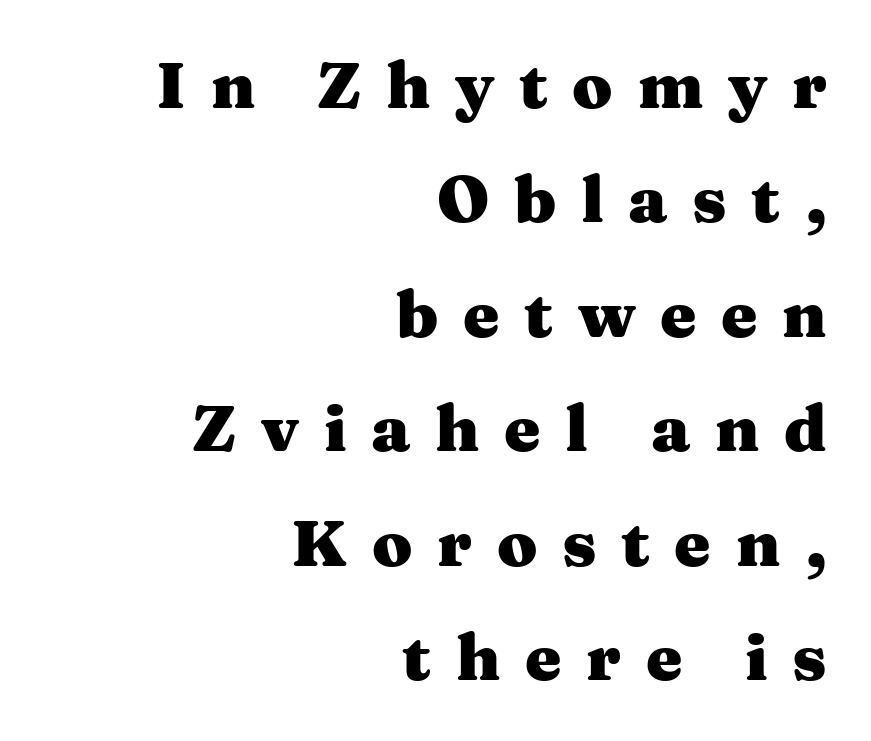
Serif or sans? Serif — the stroke terminals have little feet. The tracking jumps out immediately: characters are airy and widely separated. Looks like regular typesetting: each glyph gets only the width it needs. This is roman type, the default non-slanted kind. Alignment: flush right. Nobody drew a line under any word here.
